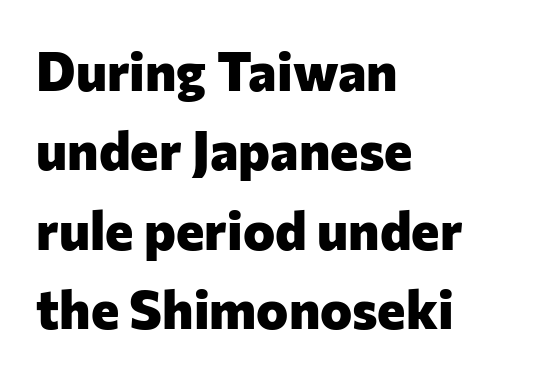
{"serif": "no", "italic": "no", "bold": "yes", "weight": "heavy", "width": "normal", "stroke_contrast": "low", "x_height": "medium", "monospaced": "no", "underline": "no", "align": "left", "line_spacing": "normal", "line_spacing_ratio": 1.47, "letter_spacing": "normal", "letter_spacing_em": 0.0, "glyph_px": 54}
